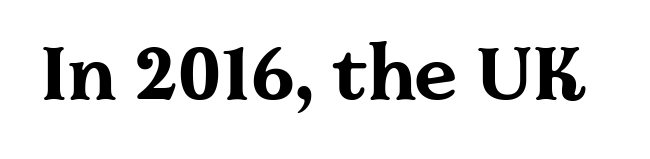
The face used here is proportionally spaced, like ordinary book or web type. This is serif lettering, the kind often seen in printed books. The passage shown has conventional tracking throughout. The letters are bold, with thick, heavy strokes. Quick note: underline off. When letters stand straight like this, we call the style roman or upright.
